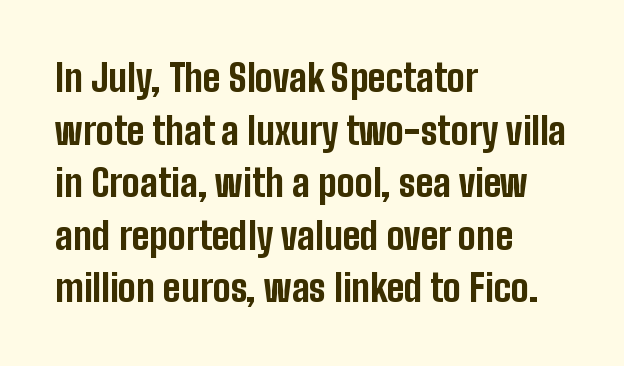
The image shows 37 px bold, condensed sans-serif type, upright; set left-aligned, normal line spacing (1.42x), normal letter spacing, not underlined; low stroke contrast and a medium x-height.
